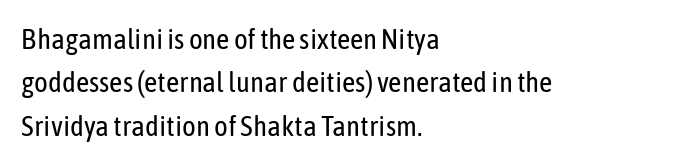
Heft: none added — not bold. You can tell it's not italic because the verticals are truly vertical. If you measured baseline to baseline, you'd find a middling distance. The gap between lines stays unmarked. Nobody touched the tracking dial on this one.
